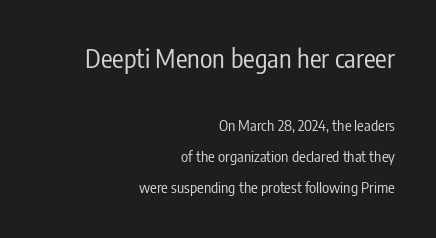
{"italic": "no", "bold": "no", "underline": "no", "align": "right", "line_spacing": "loose", "line_spacing_ratio": 2.05, "letter_spacing": "normal", "letter_spacing_em": 0.0, "larger_block": "first", "size_ratio": 1.73, "glyph_px": 26}
